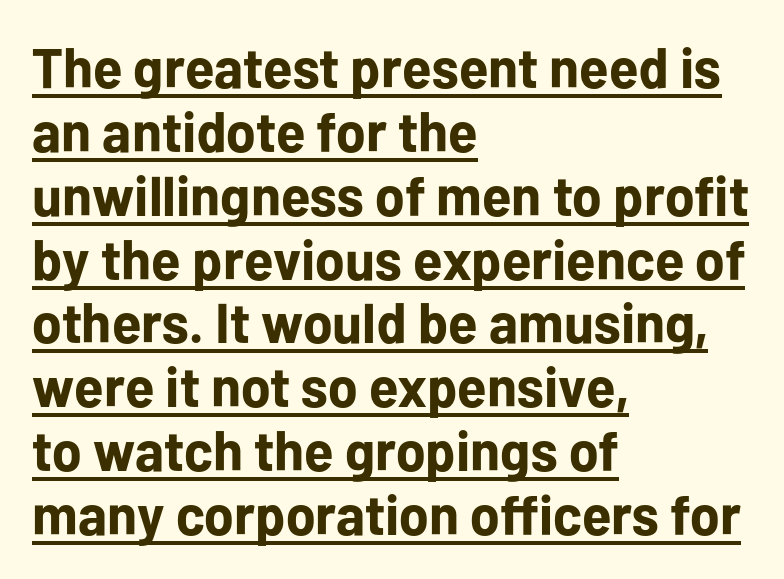
Q: Is the text bold? A: Yes.
Q: Is the text italic (slanted)? A: No, it is upright.
Q: Is the typeface a serif or a sans-serif typeface? A: Sans-serif.
Q: Is the text underlined? A: Yes.
Q: How is the paragraph aligned? A: Left-aligned.
Q: Is the spacing between letters normal or unusually wide? A: Normal.
Q: Is the spacing between lines tight, normal or loose? A: Tight.
Q: Width (condensed, normal, or wide)? A: Normal.
Q: Stroke contrast? A: Low.
Q: x-height? A: Medium.
Q: Monospaced? A: No.
